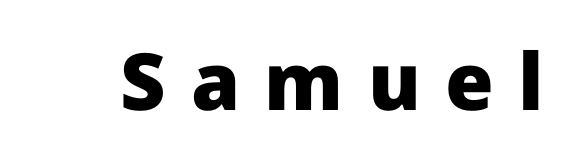
The image shows 79 px heavy sans-serif type, upright; set unusually wide letter spacing (+0.31 em), not underlined; low stroke contrast and a medium x-height.
